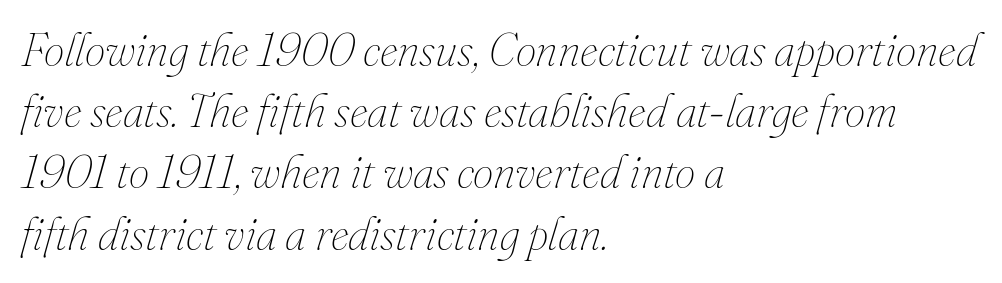
Q: Is the text bold? A: No.
Q: Is the text italic (slanted)? A: Yes, it leans right by about 16 degrees.
Q: Is the text underlined? A: No.
Q: How is the paragraph aligned? A: Left-aligned.
Q: Is the spacing between letters normal or unusually wide? A: Normal.
Q: Is the spacing between lines tight, normal or loose? A: Normal.
Q: Width (condensed, normal, or wide)? A: Normal.
Q: Stroke contrast? A: Medium.
Q: x-height? A: Small.
Q: Monospaced? A: No.
